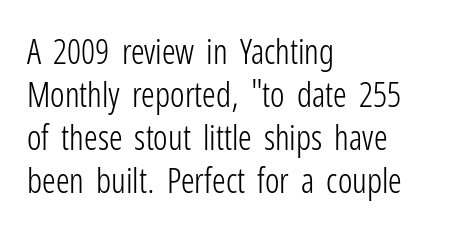
Q: Is the text bold? A: No.
Q: Is the text italic (slanted)? A: No, it is upright.
Q: Is the typeface a serif or a sans-serif typeface? A: Sans-serif.
Q: Is the text underlined? A: No.
Q: How is the paragraph aligned? A: Left-aligned.
Q: Is the spacing between letters normal or unusually wide? A: Normal.
Q: Is the spacing between lines tight, normal or loose? A: Normal.
Q: Width (condensed, normal, or wide)? A: Condensed.
Q: Stroke contrast? A: Low.
Q: x-height? A: Medium.
Q: Monospaced? A: No.
